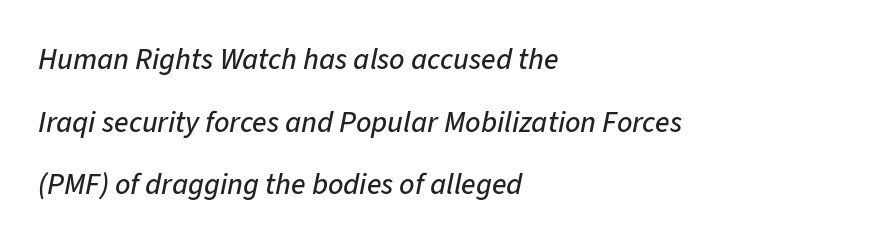
The image shows 30 px text type, italic (leaning right); set left-aligned, loose line spacing (2.09x), normal letter spacing, not underlined; low stroke contrast and a medium x-height.
